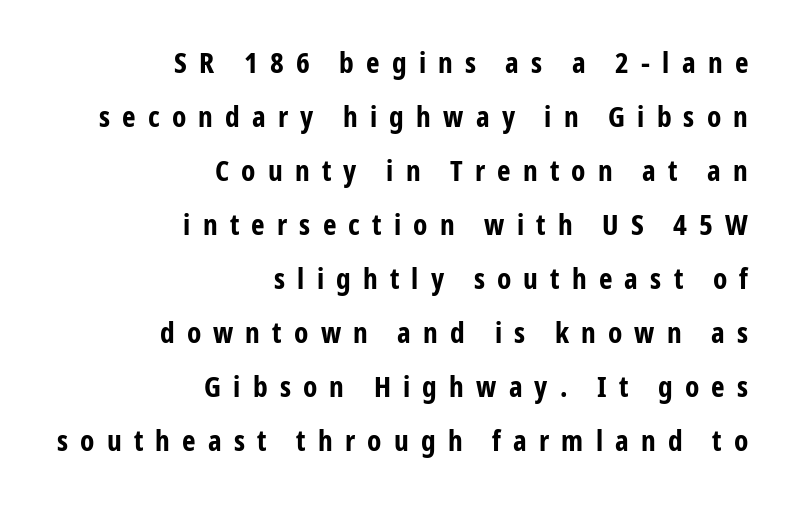
Q: Is the text bold? A: Yes.
Q: Is the text italic (slanted)? A: No, it is upright.
Q: Is the typeface a serif or a sans-serif typeface? A: Sans-serif.
Q: Is the text underlined? A: No.
Q: How is the paragraph aligned? A: Right-aligned.
Q: Is the spacing between letters normal or unusually wide? A: Unusually wide.
Q: Width (condensed, normal, or wide)? A: Condensed.
Q: Stroke contrast? A: Low.
Q: x-height? A: Medium.
Q: Monospaced? A: No.
